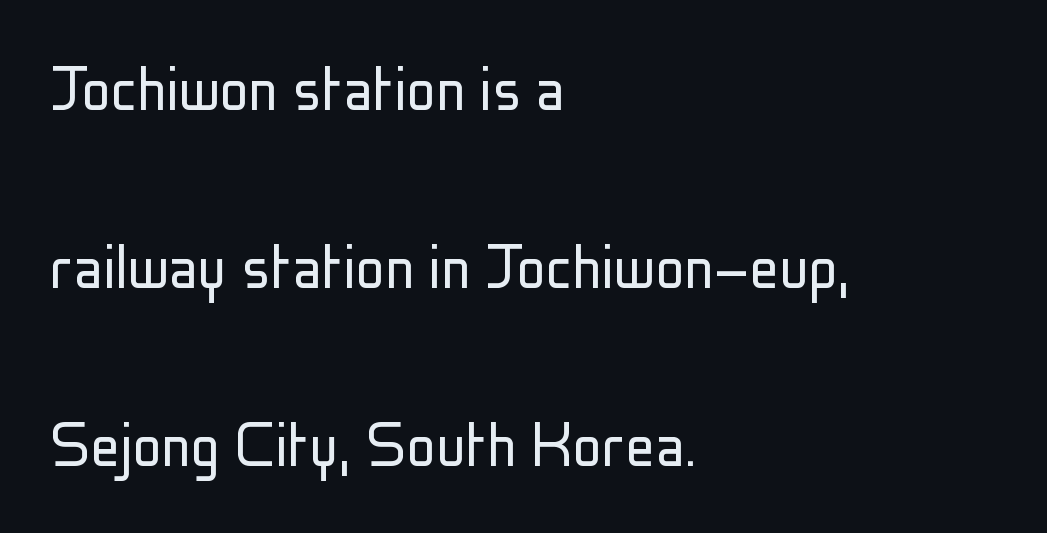
Q: Is the text bold? A: No.
Q: Is the text italic (slanted)? A: No, it is upright.
Q: Is the typeface a serif or a sans-serif typeface? A: Sans-serif.
Q: Is the text underlined? A: No.
Q: How is the paragraph aligned? A: Left-aligned.
Q: Is the spacing between letters normal or unusually wide? A: Normal.
Q: Is the spacing between lines tight, normal or loose? A: Loose.
Q: Width (condensed, normal, or wide)? A: Condensed.
Q: Stroke contrast? A: Low.
Q: x-height? A: Medium.
Q: Monospaced? A: No.
